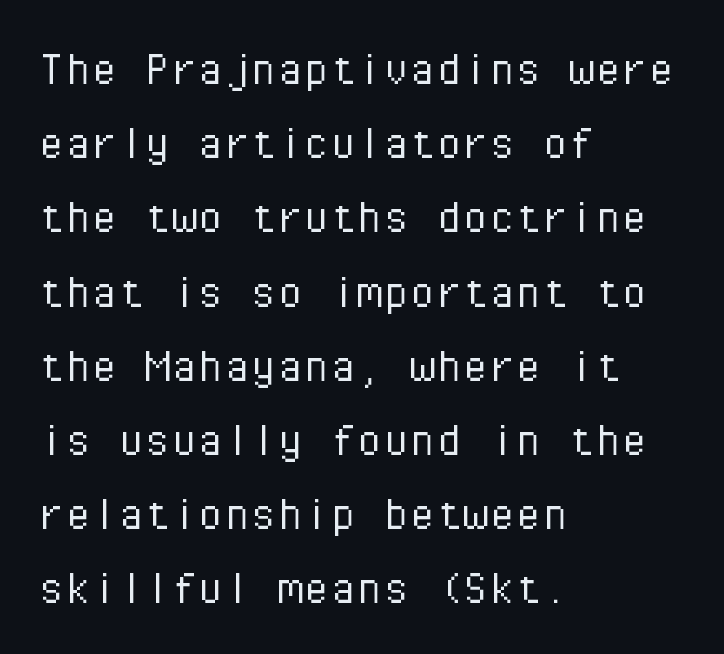
Grotesque or geometric, the face here clearly has no serifs. The face looks like a standard text weight, possibly lighter. Underlining? Definitely not there. Spacing verdict: monospaced, one width for all characters. The typesetter chose a ragged-right arrangement here. Italic: no, the glyphs are upright roman.
